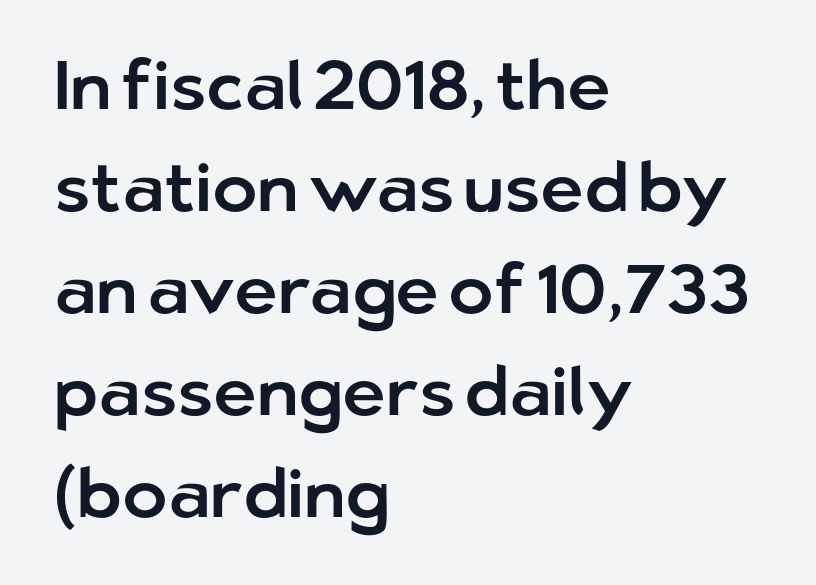
Regarding serifs, this sample does without them. A typesetter would call this leading conventional body-copy spacing. Typeset ragged right — the left edge is the straight one. Rule under the text: the space is simply empty.
